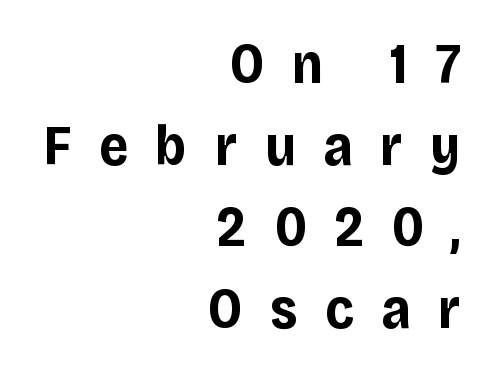
The image shows 57 px bold sans-serif type, upright; set right-aligned, normal line spacing (1.43x), unusually wide letter spacing (+0.48 em), not underlined; low stroke contrast and a large x-height.
